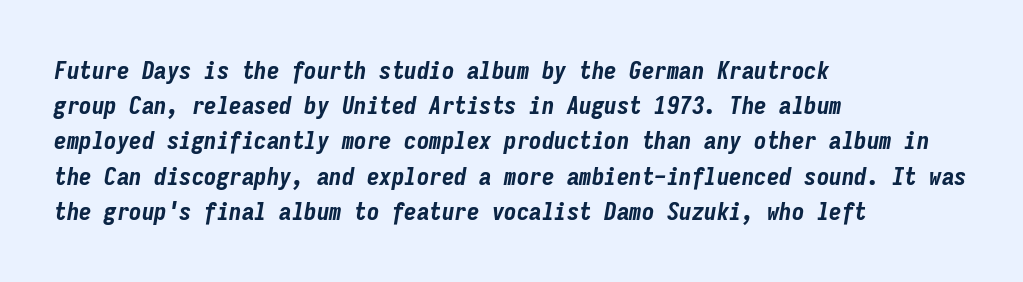
Q: Is the text bold? A: Yes.
Q: Is the text italic (slanted)? A: Yes, it leans right by about 9 degrees.
Q: Is the text underlined? A: No.
Q: How is the paragraph aligned? A: Left-aligned.
Q: Is the spacing between letters normal or unusually wide? A: Normal.
Q: Is the spacing between lines tight, normal or loose? A: Normal.
